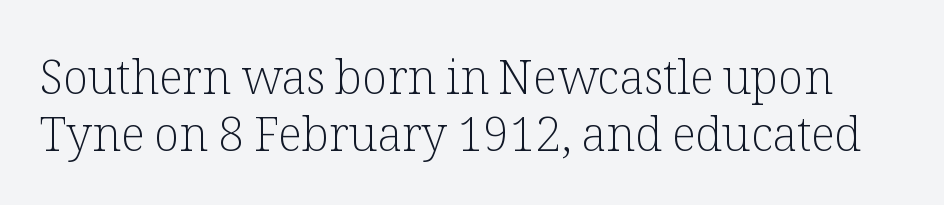
The image shows 47 px light serif type, upright; set line spacing 1.22x, normal letter spacing, not underlined; low stroke contrast and a medium x-height.
